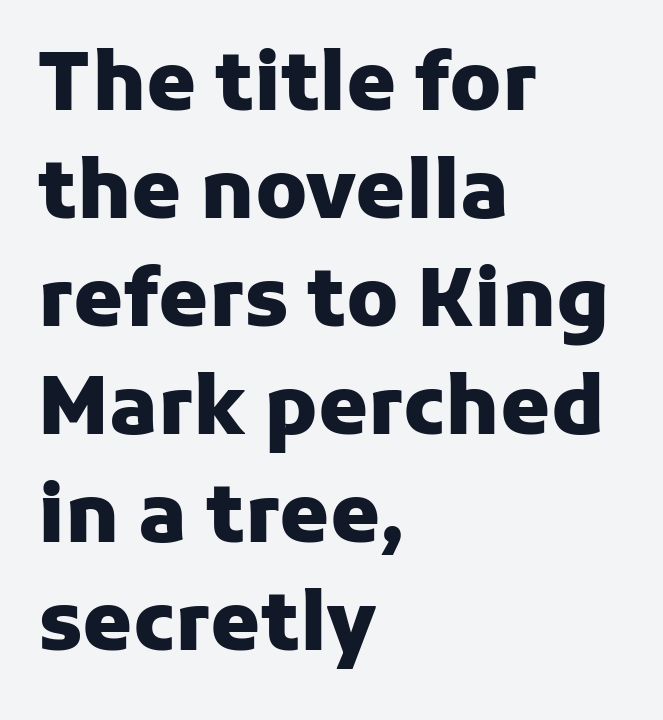
{"serif": "no", "italic": "no", "bold": "yes", "weight": "heavy", "width": "normal", "stroke_contrast": "low", "x_height": "medium", "monospaced": "no", "underline": "no", "align": "left", "line_spacing": "normal", "line_spacing_ratio": 1.35, "letter_spacing": "normal", "letter_spacing_em": 0.0, "glyph_px": 80}
